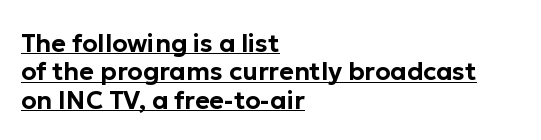
Line beginnings align vertically; line endings do not. The rendering uses a small line-height, squeezing the rows. Style check: upright. The string is rendered with underlining switched on. The gaps between neighbouring characters are ordinary and unremarkable.
